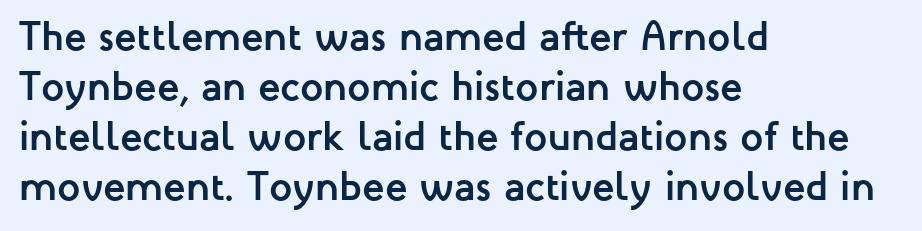
No feet cap the strokes, marking this as sans-serif type. Notice how thick the strokes are: this is what a full bold looks like. The face used here is proportionally spaced, like ordinary book or web type. In terms of posture, this sample is upright.
